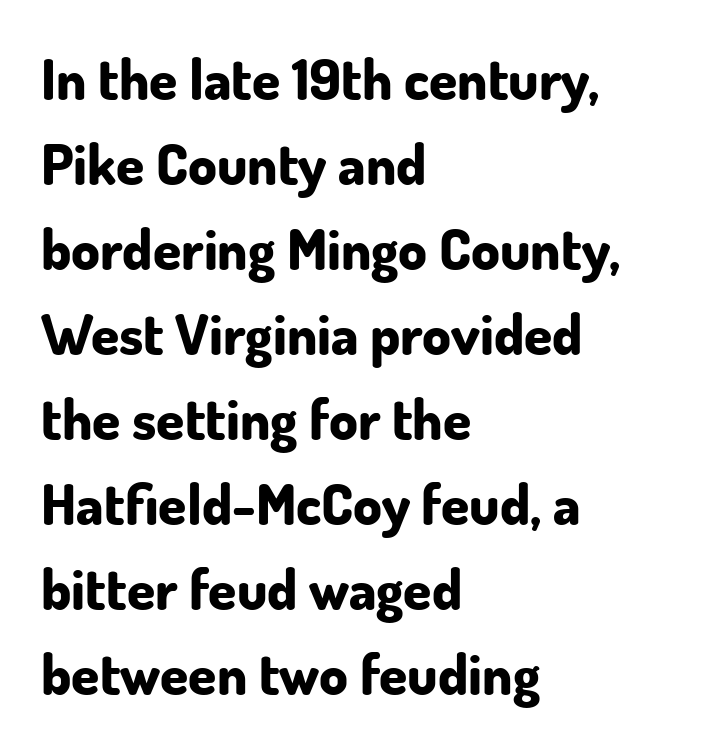
Q: Is the text bold? A: Yes.
Q: Is the text italic (slanted)? A: No, it is upright.
Q: Is the typeface a serif or a sans-serif typeface? A: Sans-serif.
Q: Is the text underlined? A: No.
Q: How is the paragraph aligned? A: Left-aligned.
Q: Is the spacing between letters normal or unusually wide? A: Normal.
Q: Is the spacing between lines tight, normal or loose? A: Normal.
Q: Width (condensed, normal, or wide)? A: Normal.
Q: Stroke contrast? A: Low.
Q: x-height? A: Small.
Q: Monospaced? A: No.
